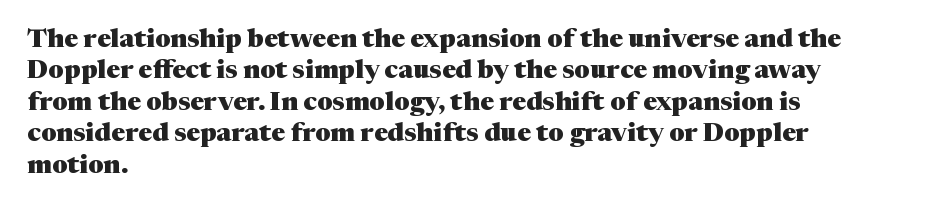
Q: Is the text bold? A: Yes.
Q: Is the text italic (slanted)? A: No, it is upright.
Q: Is the text underlined? A: No.
Q: How is the paragraph aligned? A: Left-aligned.
Q: Is the spacing between letters normal or unusually wide? A: Normal.
